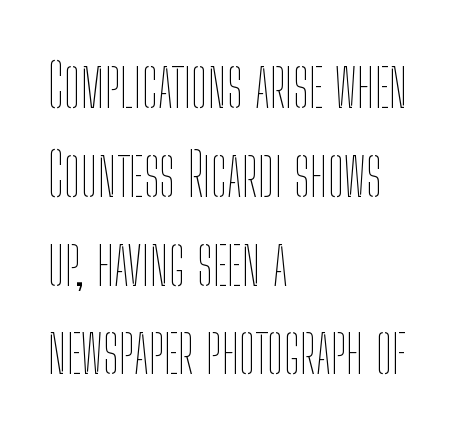
The image shows 60 px thin, condensed type, upright; set left-aligned, normal line spacing (1.48x), normal letter spacing, not underlined; low stroke contrast and a medium x-height.
